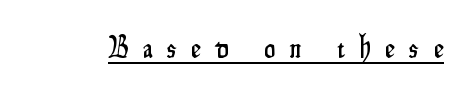
{"serif": "no", "italic": "no", "width": "condensed", "stroke_contrast": "low", "x_height": "small", "monospaced": "no", "underline": "yes", "letter_spacing": "wide", "letter_spacing_em": 0.47, "glyph_px": 31}
